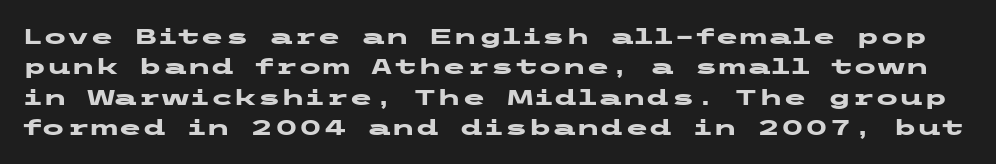
As a designer I'd log this as weight 700, bold. The passage shown stacks its lines at a standard gap. Only glyphs here, with clear space below each row. The specimen reads as upright at a glance.
